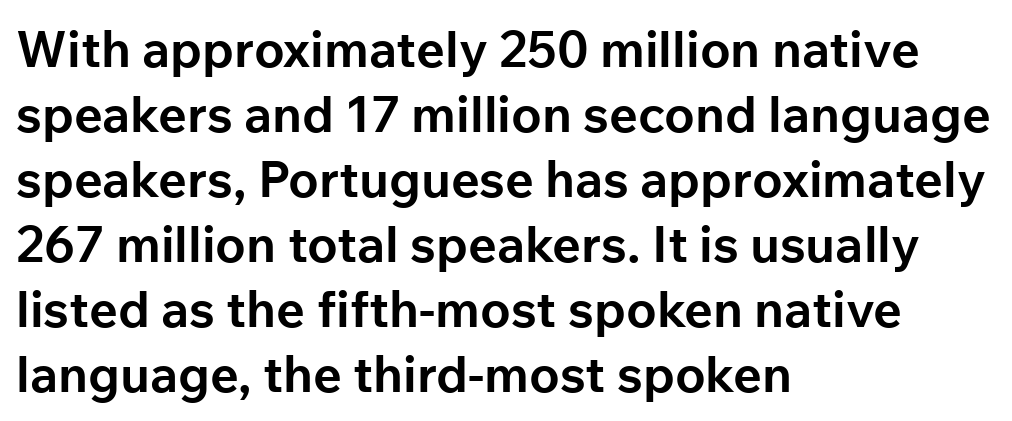
{"serif": "no", "italic": "no", "bold": "yes", "weight": "bold", "width": "normal", "stroke_contrast": "low", "x_height": "medium", "monospaced": "no", "underline": "no", "align": "left", "line_spacing": "normal", "line_spacing_ratio": 1.3, "letter_spacing": "normal", "letter_spacing_em": 0.0, "glyph_px": 50}
